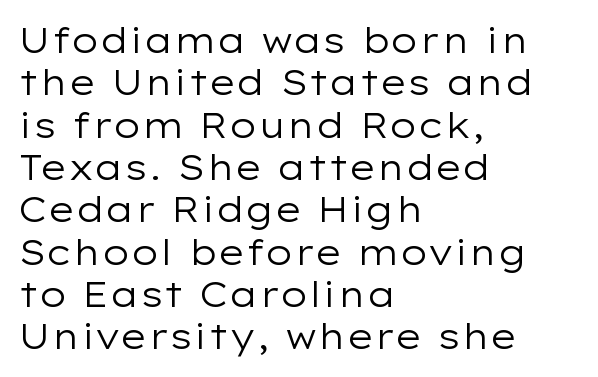
{"serif": "no", "italic": "no", "bold": "no", "weight": "regular", "width": "wide", "stroke_contrast": "low", "x_height": "medium", "monospaced": "no", "underline": "no", "align": "left", "line_spacing_ratio": 1.21, "letter_spacing": "normal", "letter_spacing_em": 0.0, "glyph_px": 35}
